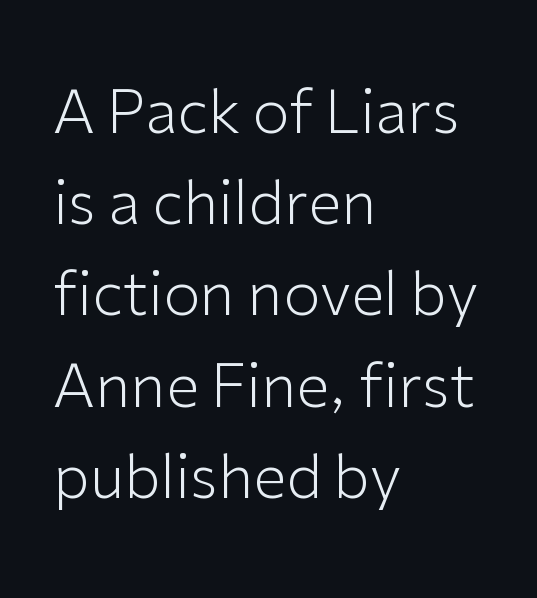
The image shows 60 px light sans-serif type, upright; set left-aligned, normal line spacing (1.52x), normal letter spacing, not underlined; low stroke contrast and a medium x-height.
